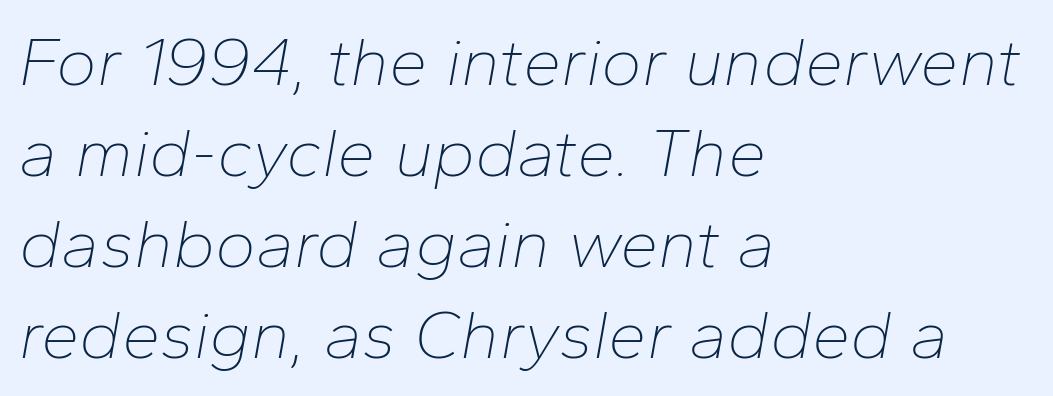
Q: Is the text bold? A: No.
Q: Is the text italic (slanted)? A: Yes, it leans right by about 10 degrees.
Q: Is the text underlined? A: No.
Q: How is the paragraph aligned? A: Left-aligned.
Q: Is the spacing between letters normal or unusually wide? A: Normal.
Q: Is the spacing between lines tight, normal or loose? A: Normal.
Q: Width (condensed, normal, or wide)? A: Normal.
Q: Stroke contrast? A: Low.
Q: x-height? A: Medium.
Q: Monospaced? A: No.
